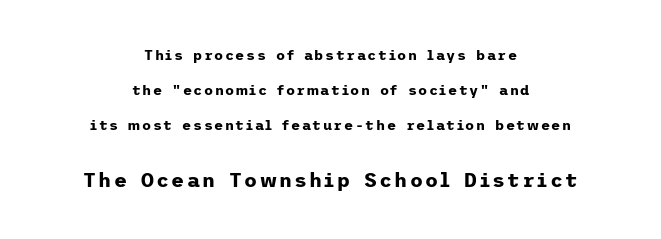
Style check: upright. The baseline area is clear. The compositor balanced each line on the midline. The passage shown stacks its lines with a broad gap. The later block is typeset at a bigger size than the earlier block.
